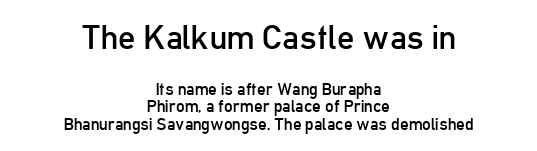
{"serif": "no", "italic": "no", "bold": "no", "weight": "regular", "width": "condensed", "stroke_contrast": "low", "x_height": "medium", "monospaced": "no", "underline": "no", "align": "center", "line_spacing": "tight", "line_spacing_ratio": 1.02, "letter_spacing": "normal", "letter_spacing_em": 0.0, "larger_block": "first", "size_ratio": 2.0, "glyph_px": 34}
